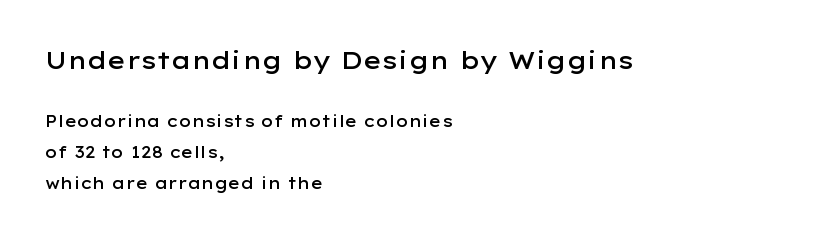
Q: Is the text bold? A: Semi-bold.
Q: Is the text italic (slanted)? A: No, it is upright.
Q: Is the text underlined? A: No.
Q: How is the paragraph aligned? A: Left-aligned.
Q: Is the spacing between letters normal or unusually wide? A: Normal.
Q: Is the spacing between lines tight, normal or loose? A: Loose.
Q: Which block of text is set in a larger size, the first (top) or the second (bottom)? A: The first (top) one.
